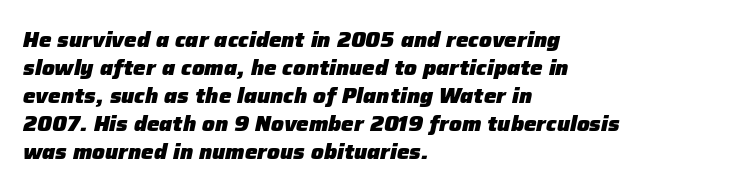
The image shows 21 px bold type, italic (leaning right); set left-aligned, normal line spacing (1.33x), normal letter spacing, not underlined.
